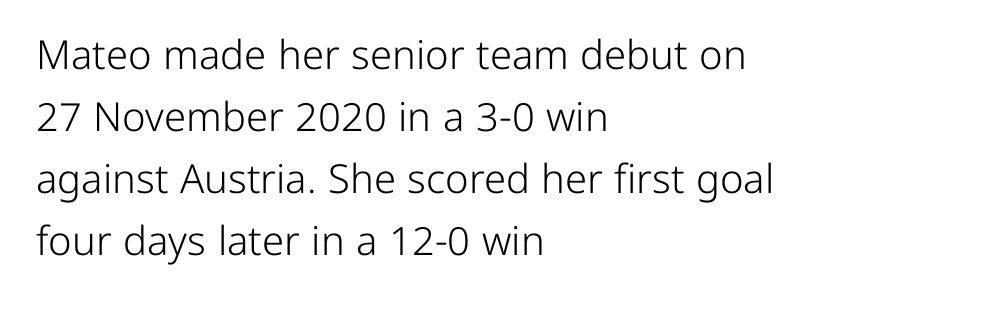
{"serif": "no", "italic": "no", "bold": "no", "weight": "light", "width": "normal", "stroke_contrast": "low", "x_height": "medium", "monospaced": "no", "underline": "no", "align": "left", "line_spacing": "normal", "line_spacing_ratio": 1.55, "letter_spacing": "normal", "letter_spacing_em": 0.0, "glyph_px": 40}
